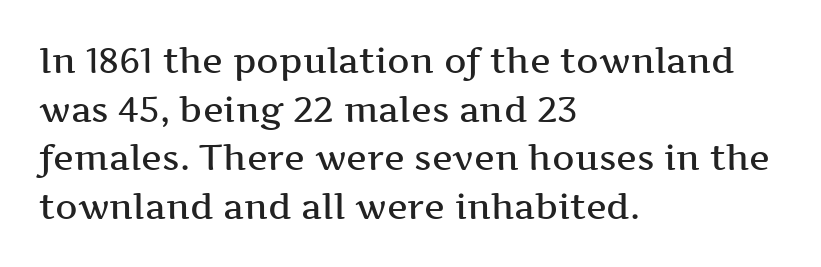
Q: Is the text bold? A: Semi-bold.
Q: Is the text italic (slanted)? A: No, it is upright.
Q: Is the typeface a serif or a sans-serif typeface? A: Serif.
Q: Is the text underlined? A: No.
Q: How is the paragraph aligned? A: Left-aligned.
Q: Is the spacing between letters normal or unusually wide? A: Normal.
Q: Is the spacing between lines tight, normal or loose? A: Normal.
Q: Width (condensed, normal, or wide)? A: Wide.
Q: Stroke contrast? A: Medium.
Q: x-height? A: Medium.
Q: Monospaced? A: No.
